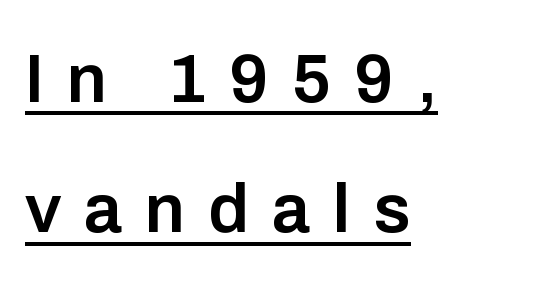
The image shows 69 px semibold sans-serif type, upright; set left-aligned, line spacing 1.89x, unusually wide letter spacing (+0.33 em), underlined; low stroke contrast and a medium x-height.
